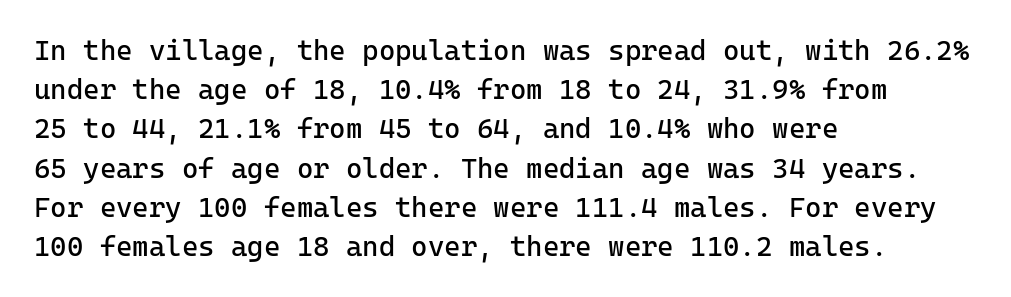
{"serif": "no", "italic": "no", "bold": "no", "weight": "regular", "width": "normal", "stroke_contrast": "low", "x_height": "medium", "monospaced": "yes", "underline": "no", "align": "left", "line_spacing": "normal", "line_spacing_ratio": 1.4, "letter_spacing": "normal", "letter_spacing_em": 0.0, "glyph_px": 28}
